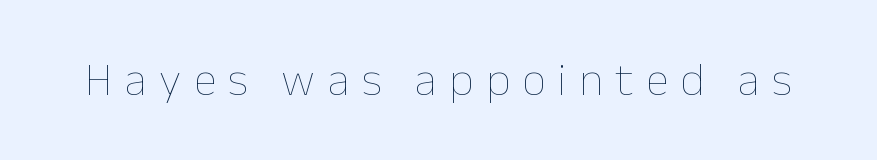
Here the designer chose a conventional face with non-uniform glyph widths. Posture: straight, roman, zero tilt. The zone under the glyphs is completely vacant. Each stroke keeps to a modest, everyday thickness or less. Substantial extra tracking has been applied to these lines.
